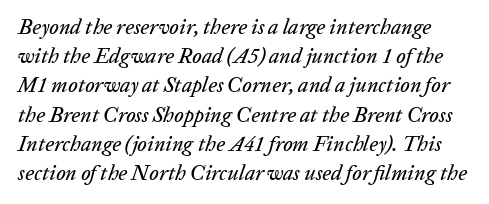
{"italic": "yes", "lean": "right", "slant_degrees": 20, "underline": "no", "line_spacing": "normal", "line_spacing_ratio": 1.39, "letter_spacing": "normal", "letter_spacing_em": 0.0, "glyph_px": 21}
